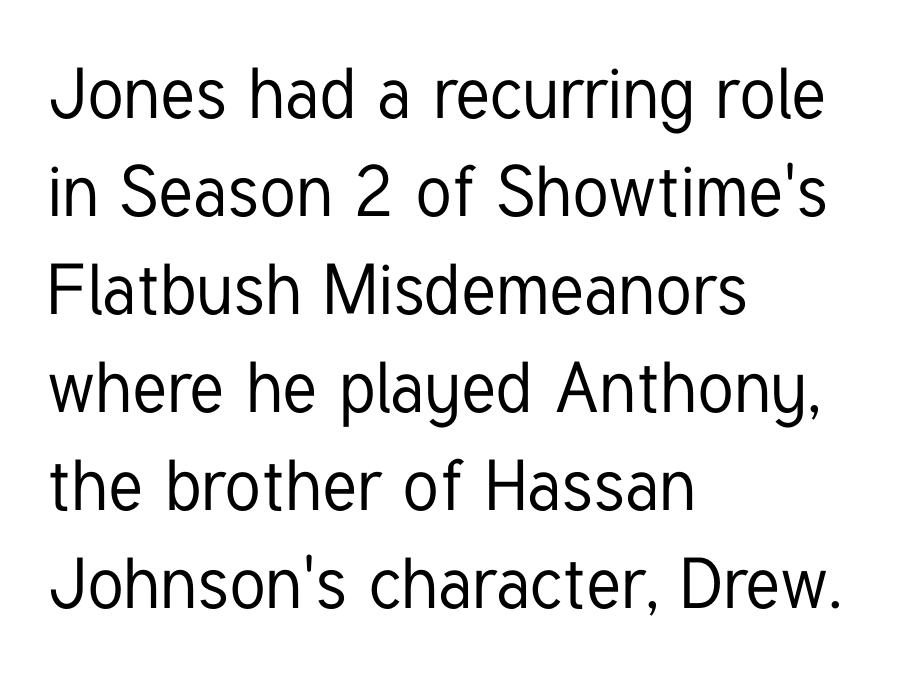
Q: Is the text italic (slanted)? A: No, it is upright.
Q: Is the typeface a serif or a sans-serif typeface? A: Sans-serif.
Q: Is the text underlined? A: No.
Q: How is the paragraph aligned? A: Left-aligned.
Q: Is the spacing between letters normal or unusually wide? A: Normal.
Q: Is the spacing between lines tight, normal or loose? A: Normal.
Q: Width (condensed, normal, or wide)? A: Condensed.
Q: Stroke contrast? A: Low.
Q: x-height? A: Medium.
Q: Monospaced? A: No.
